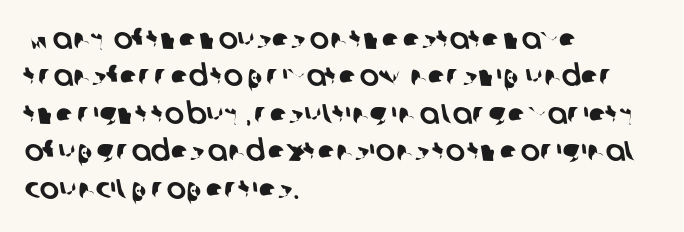
The face used here is proportionally spaced, like ordinary book or web type. Vertically, the passage feels balanced, rows spaced as you'd expect. Each word holds together tightly as a unit, with standard inter-letter gaps. The font family rendered here belongs to the sans-serif group.
